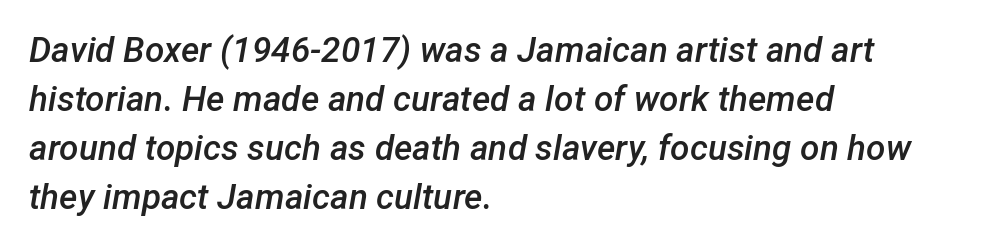
{"italic": "yes", "lean": "right", "slant_degrees": 12, "bold": "semi", "weight": "semibold", "width": "normal", "stroke_contrast": "low", "x_height": "medium", "monospaced": "no", "underline": "no", "align": "left", "line_spacing": "normal", "line_spacing_ratio": 1.4, "letter_spacing": "normal", "letter_spacing_em": 0.0, "glyph_px": 35}
